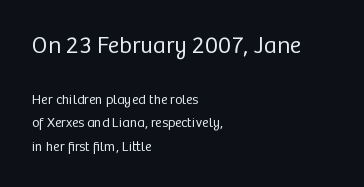
Q: Is the text bold? A: No.
Q: Is the text italic (slanted)? A: No, it is upright.
Q: Is the text underlined? A: No.
Q: How is the paragraph aligned? A: Left-aligned.
Q: Is the spacing between letters normal or unusually wide? A: Normal.
Q: Is the spacing between lines tight, normal or loose? A: Normal.
Q: Which block of text is set in a larger size, the first (top) or the second (bottom)? A: The first (top) one.
